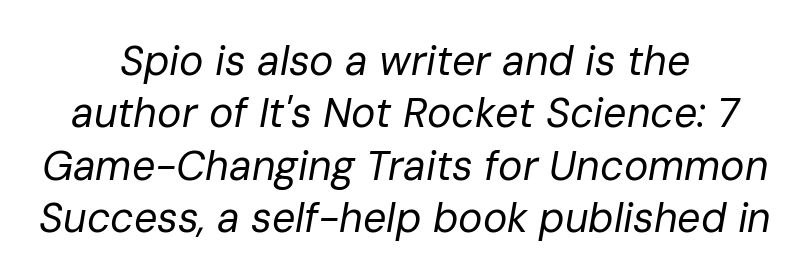
Centered paragraph, ragged on both sides. Rule under the text: the space is simply empty. Each stroke keeps to a modest, everyday thickness or less. In terms of leading, this rendering sits right in the middle. Notice how the stems are inclined rather than vertical — that's the hallmark of italics.
